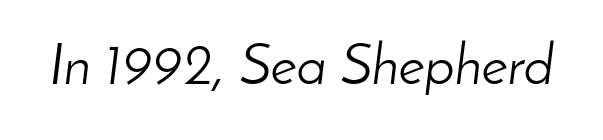
{"italic": "yes", "lean": "right", "slant_degrees": 8, "bold": "no", "weight": "light", "width": "normal", "stroke_contrast": "low", "x_height": "small", "monospaced": "no", "underline": "no", "letter_spacing": "normal", "letter_spacing_em": 0.0, "glyph_px": 57}
